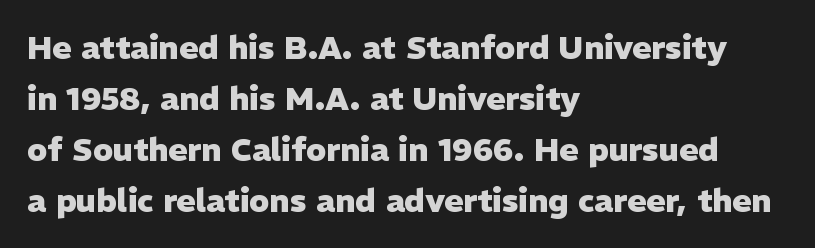
{"serif": "no", "italic": "no", "bold": "yes", "weight": "heavy", "width": "normal", "stroke_contrast": "low", "x_height": "medium", "monospaced": "no", "underline": "no", "align": "left", "line_spacing": "normal", "line_spacing_ratio": 1.59, "letter_spacing": "normal", "letter_spacing_em": 0.0, "glyph_px": 32}
